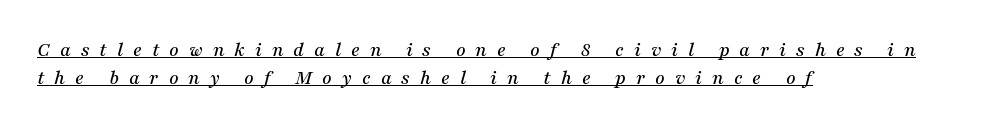
The image shows 21 px text type, italic (leaning right); set left-aligned, normal line spacing (1.32x), unusually wide letter spacing (+0.47 em), underlined.
